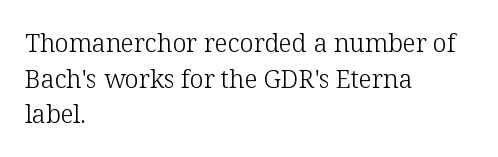
The image shows 25 px text type, upright; set left-aligned, normal line spacing (1.43x), normal letter spacing, not underlined.
